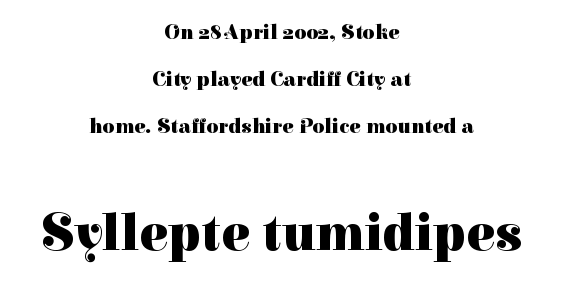
{"serif": "yes", "italic": "no", "bold": "yes", "weight": "heavy", "width": "normal", "stroke_contrast": "high", "x_height": "medium", "monospaced": "no", "underline": "no", "align": "center", "line_spacing": "loose", "line_spacing_ratio": 2.23, "letter_spacing": "normal", "letter_spacing_em": 0.0, "larger_block": "second", "size_ratio": 2.52, "glyph_px": 53}
